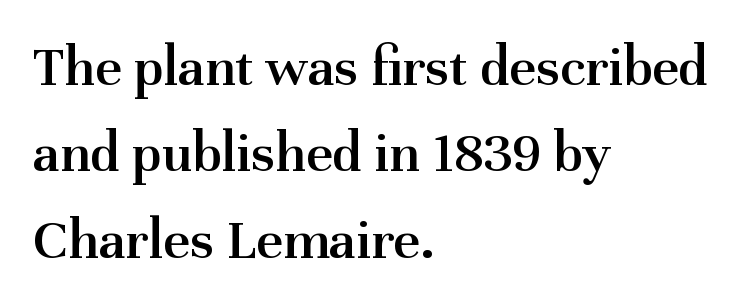
{"serif": "yes", "italic": "no", "bold": "semi", "weight": "semibold", "width": "normal", "stroke_contrast": "medium", "x_height": "medium", "monospaced": "no", "underline": "no", "align": "left", "line_spacing": "normal", "line_spacing_ratio": 1.49, "letter_spacing": "normal", "letter_spacing_em": 0.0, "glyph_px": 58}
